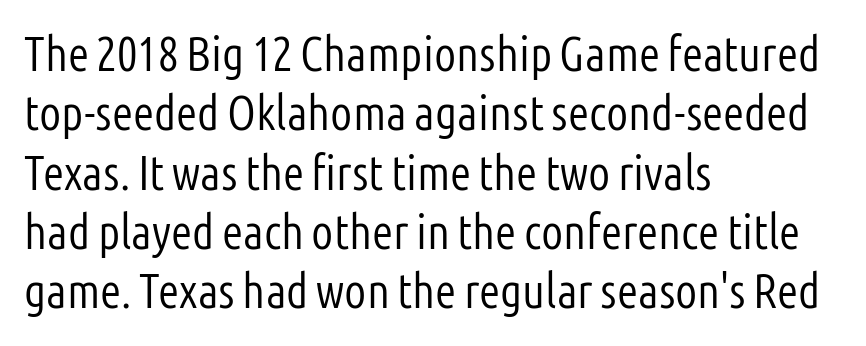
{"serif": "no", "italic": "no", "bold": "no", "weight": "light", "width": "condensed", "stroke_contrast": "low", "x_height": "medium", "monospaced": "no", "underline": "no", "align": "left", "line_spacing_ratio": 1.21, "letter_spacing": "normal", "letter_spacing_em": 0.0, "glyph_px": 49}
